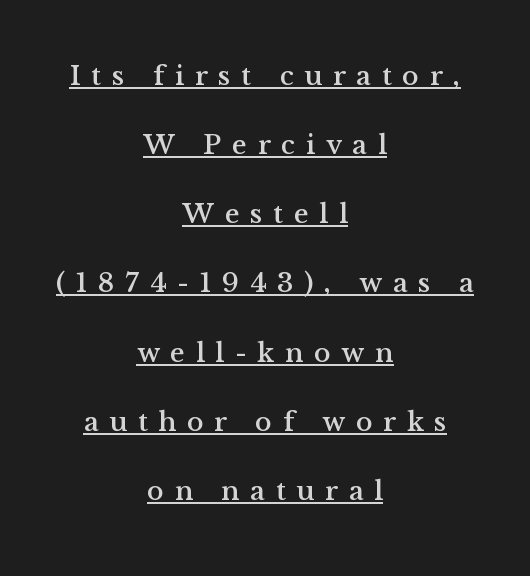
{"serif": "yes", "italic": "no", "width": "normal", "stroke_contrast": "medium", "x_height": "medium", "monospaced": "no", "underline": "yes", "align": "center", "line_spacing": "loose", "line_spacing_ratio": 2.47, "letter_spacing": "wide", "letter_spacing_em": 0.38, "glyph_px": 28}
